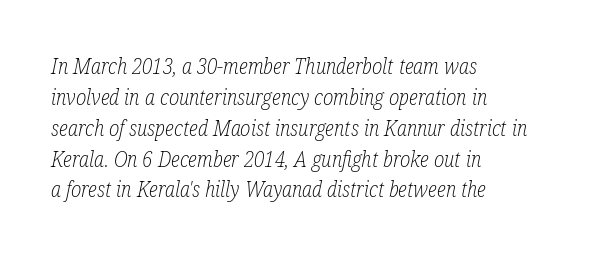
Q: Is the text bold? A: No.
Q: Is the text italic (slanted)? A: Yes, it leans right by about 12 degrees.
Q: Is the text underlined? A: No.
Q: How is the paragraph aligned? A: Left-aligned.
Q: Is the spacing between letters normal or unusually wide? A: Normal.
Q: Is the spacing between lines tight, normal or loose? A: Normal.
